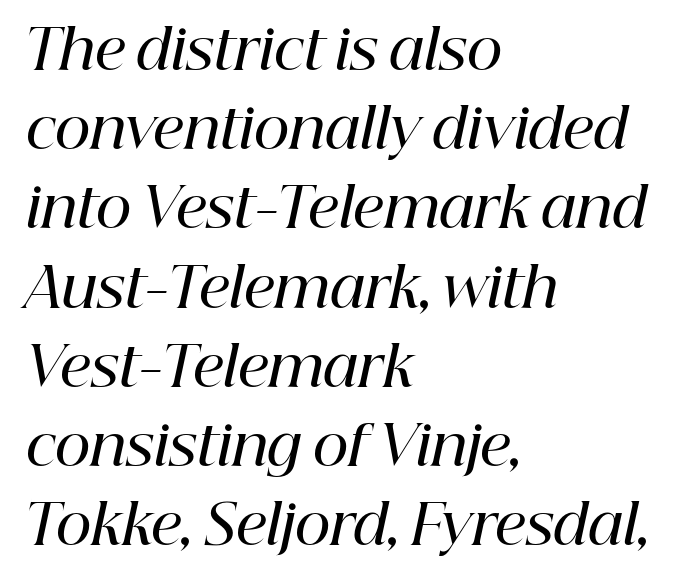
Q: Is the text bold? A: Semi-bold.
Q: Is the text italic (slanted)? A: Yes, it leans right by about 12 degrees.
Q: Is the typeface a serif or a sans-serif typeface? A: Serif.
Q: Is the text underlined? A: No.
Q: How is the paragraph aligned? A: Left-aligned.
Q: Is the spacing between letters normal or unusually wide? A: Normal.
Q: Is the spacing between lines tight, normal or loose? A: Normal.
Q: Width (condensed, normal, or wide)? A: Normal.
Q: Stroke contrast? A: High.
Q: x-height? A: Medium.
Q: Monospaced? A: No.
